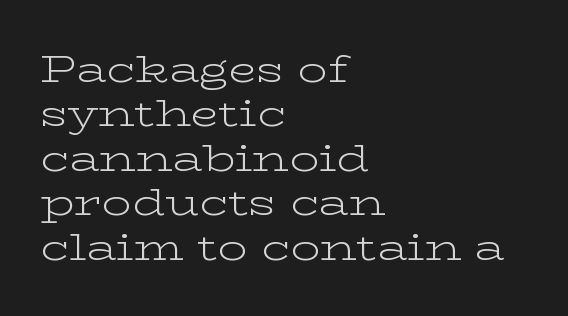
Is the block centered? No — it sits flush against the left margin. Italic: no, the glyphs are upright roman. The rendering uses natural spacing where letterforms have individual widths. Each stroke keeps to a modest, everyday thickness or less.
